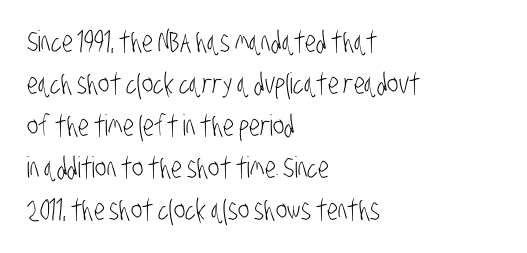
In terms of letterspacing, this is plain default setting. Do the characters align in a grid? No, the font is proportional. Type style note: lacks serifs. The block of text has a typical density, with ordinary space between rows. The compositor pushed each line to the left boundary.
